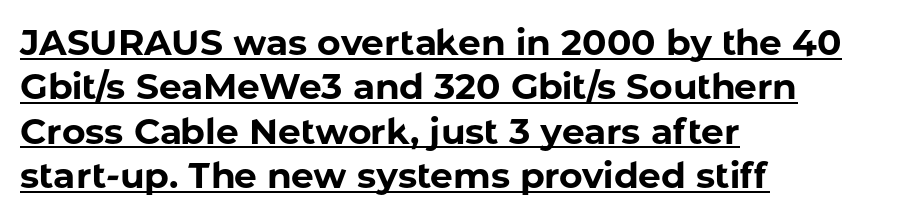
Q: Is the text bold? A: Yes.
Q: Is the text italic (slanted)? A: No, it is upright.
Q: Is the typeface a serif or a sans-serif typeface? A: Sans-serif.
Q: Is the text underlined? A: Yes.
Q: How is the paragraph aligned? A: Left-aligned.
Q: Is the spacing between letters normal or unusually wide? A: Normal.
Q: Width (condensed, normal, or wide)? A: Normal.
Q: Stroke contrast? A: Low.
Q: x-height? A: Medium.
Q: Monospaced? A: No.
